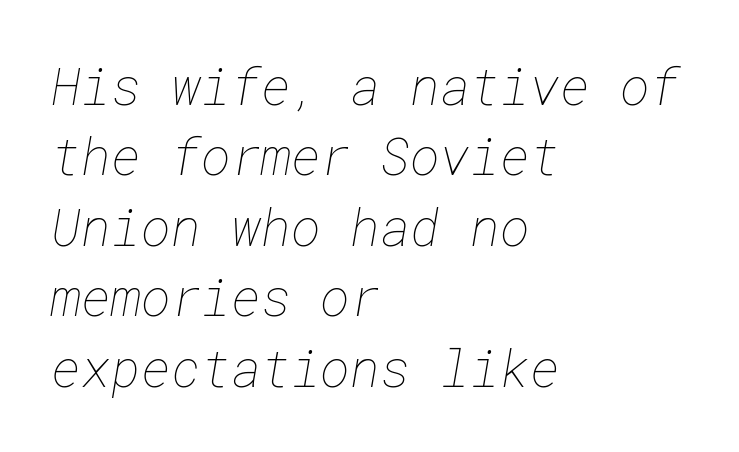
All the whitespace from short lines collects on the right. The cut favours lightness, reaching ordinary text weight at its darkest. A typesetter would call this zero additional tracking. This block has exactly the height ordinary leading produces.
